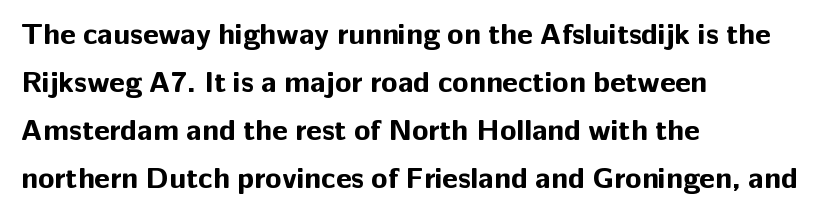
{"serif": "no", "italic": "no", "bold": "yes", "weight": "bold", "width": "normal", "stroke_contrast": "low", "x_height": "medium", "monospaced": "no", "underline": "no", "align": "left", "line_spacing": "normal", "line_spacing_ratio": 1.6, "letter_spacing": "normal", "letter_spacing_em": 0.0, "glyph_px": 30}
